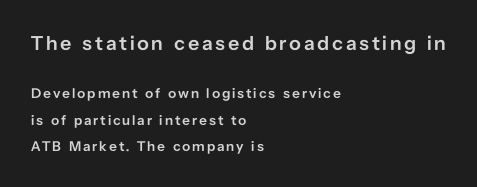
Q: Is the text bold? A: Semi-bold.
Q: Is the text italic (slanted)? A: No, it is upright.
Q: Is the text underlined? A: No.
Q: How is the paragraph aligned? A: Left-aligned.
Q: Is the spacing between lines tight, normal or loose? A: Loose.
Q: Which block of text is set in a larger size, the first (top) or the second (bottom)? A: The first (top) one.
